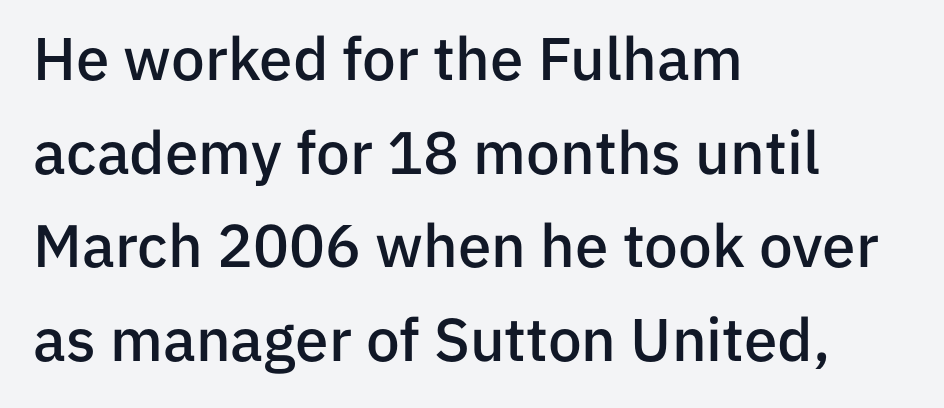
A semibold gives these letters moderate extra thickness, short of bold. Serif or sans? Sans — the stroke terminals are bare. Think of a printed novel: that variable character pitch is what you see here. The specimen reads as upright at a glance. Vertical spacing — default. Letter spacing: default.
